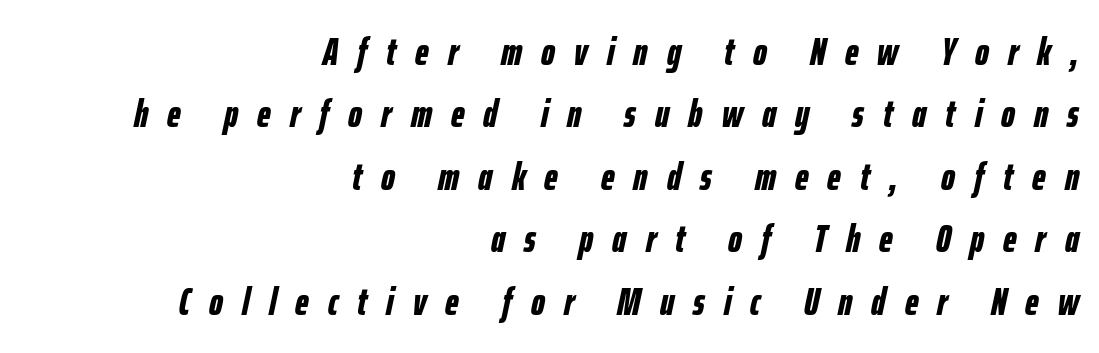
The typesetter chose a ragged-left arrangement here. The face used here has the dense, thick strokes of a bold. The string is rendered with underlining switched off. You could not count columns in this text — the font is proportionally spaced. How would I describe the line gaps? Plain and ordinary. Posture: slanted.
